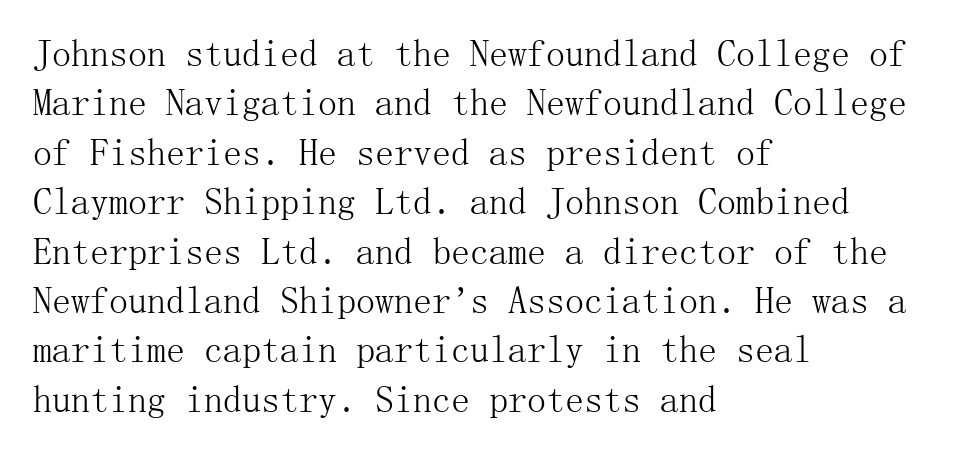
The image shows 38 px light serif type, upright; set left-aligned, normal line spacing (1.3x), normal letter spacing, not underlined; medium stroke contrast and a medium x-height.
